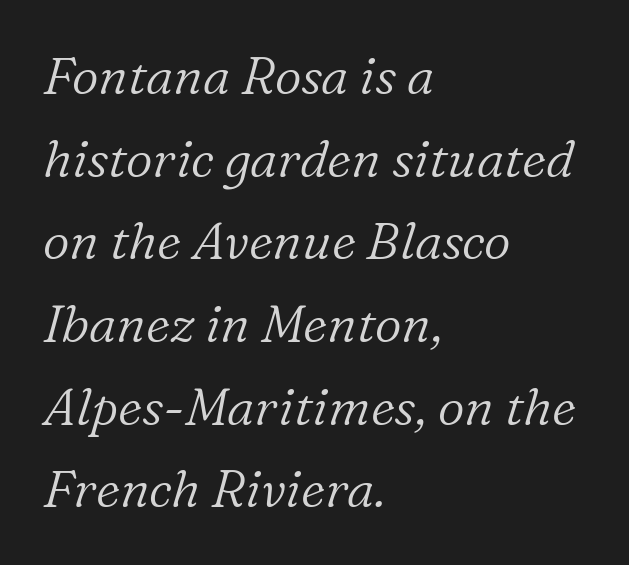
Descenders are the only things crossing below the line. The rendering uses natural spacing where letterforms have individual widths. A quiet, ordinary-to-light weight characterises the typeface. Examine the stroke ends and you'll spot serifs.
